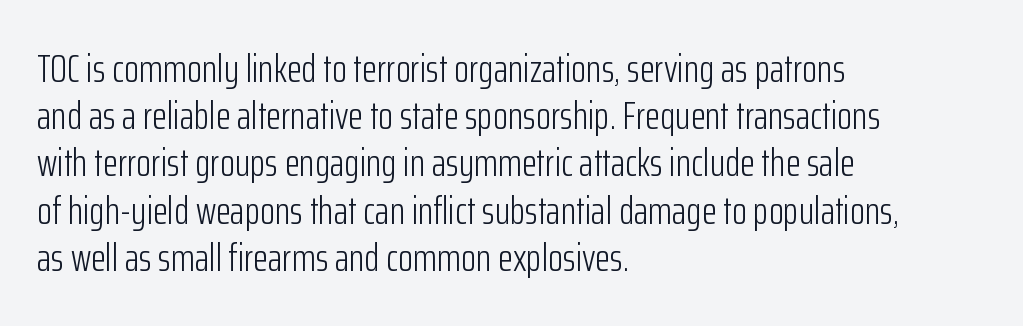
Q: Is the text bold? A: No.
Q: Is the text italic (slanted)? A: No, it is upright.
Q: Is the typeface a serif or a sans-serif typeface? A: Sans-serif.
Q: Is the text underlined? A: No.
Q: How is the paragraph aligned? A: Left-aligned.
Q: Is the spacing between letters normal or unusually wide? A: Normal.
Q: Width (condensed, normal, or wide)? A: Condensed.
Q: Stroke contrast? A: Low.
Q: x-height? A: Medium.
Q: Monospaced? A: No.
